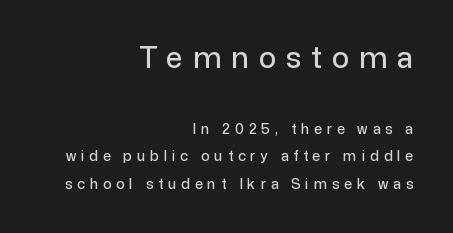
{"serif": "no", "italic": "no", "width": "normal", "stroke_contrast": "low", "x_height": "medium", "monospaced": "no", "underline": "no", "align": "right", "line_spacing": "loose", "line_spacing_ratio": 1.96, "letter_spacing": "wide", "letter_spacing_em": 0.35, "larger_block": "first", "size_ratio": 2.07, "glyph_px": 29}
